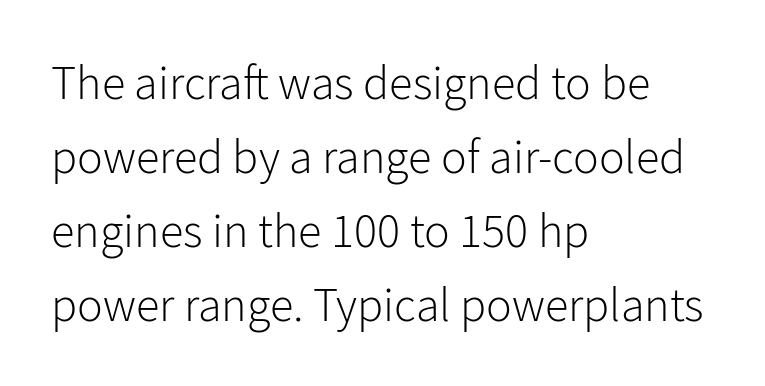
The image shows 48 px light sans-serif type, upright; set left-aligned, normal line spacing (1.54x), normal letter spacing, not underlined; low stroke contrast and a medium x-height.
